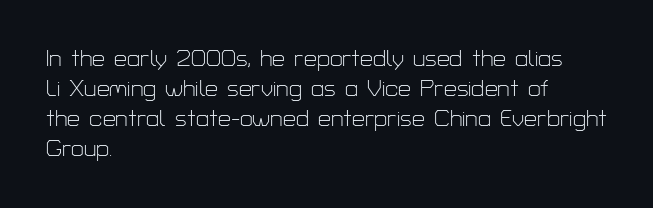
The lines are quadded left. The font sits on the lighter half of the weight spectrum, regular included. Tracking here is standard; glyphs follow each other at the usual distance. Italic? Not at all — the glyphs are vertical. Rule under the text: the space is simply empty.
